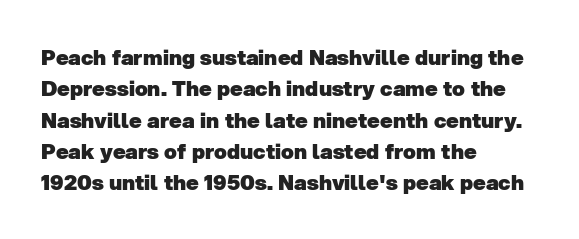
The image shows 21 px bold type; set left-aligned, normal line spacing (1.49x), normal letter spacing, not underlined.
